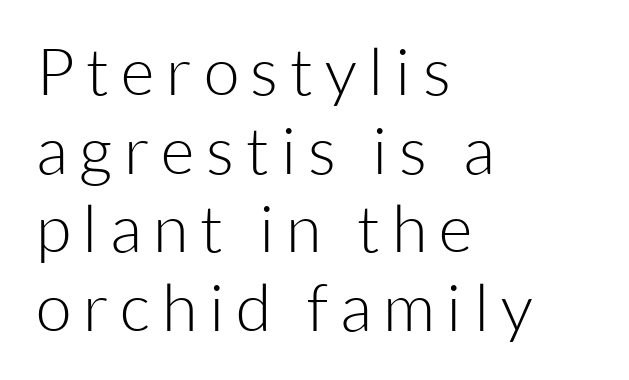
The image shows 65 px light sans-serif type, upright; set left-aligned, line spacing 1.21x, not underlined; low stroke contrast and a medium x-height.
